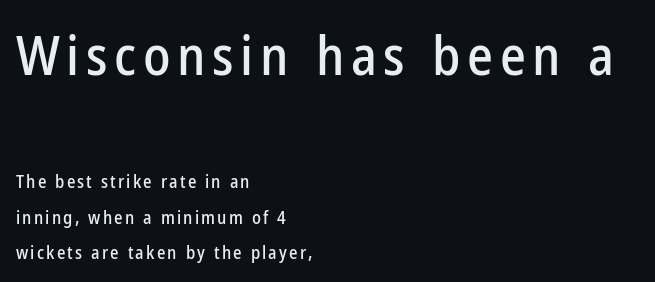
{"serif": "no", "italic": "no", "width": "condensed", "stroke_contrast": "low", "x_height": "medium", "monospaced": "no", "underline": "no", "align": "left", "line_spacing": "loose", "line_spacing_ratio": 1.97, "larger_block": "first", "size_ratio": 3.06, "glyph_px": 55}
